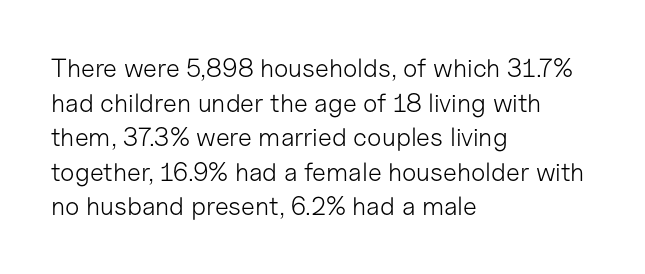
The image shows 26 px text type, upright; set left-aligned, normal line spacing (1.33x), normal letter spacing, not underlined.
